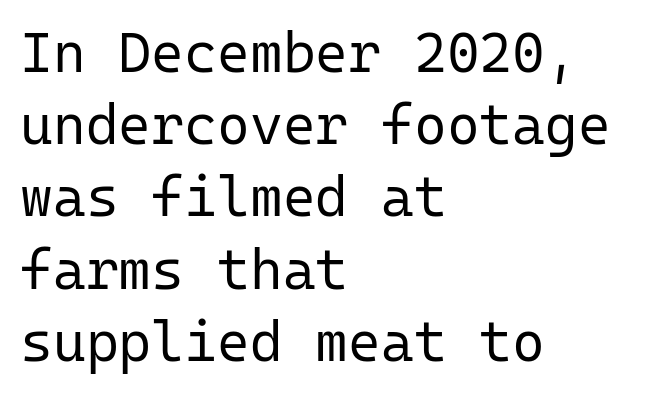
The passage shown is typed in a monospace face where columns stay perfectly aligned. The tracking reads as untouched default to a designer's eye. Regarding leading, the lines here are spaced in the standard way. Words float on clear page, feet unadorned.
